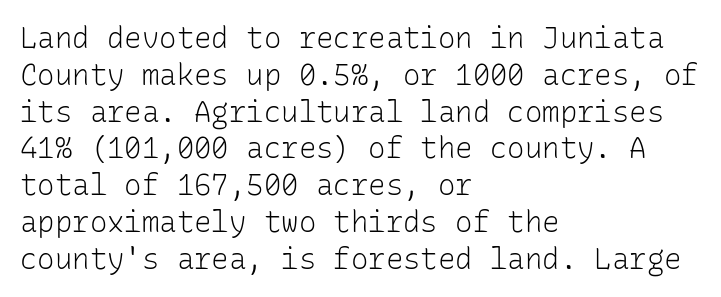
{"serif": "no", "italic": "no", "bold": "no", "weight": "light", "width": "normal", "stroke_contrast": "low", "x_height": "medium", "monospaced": "yes", "underline": "no", "align": "left", "line_spacing": "normal", "line_spacing_ratio": 1.27, "letter_spacing": "normal", "letter_spacing_em": 0.0, "glyph_px": 29}
